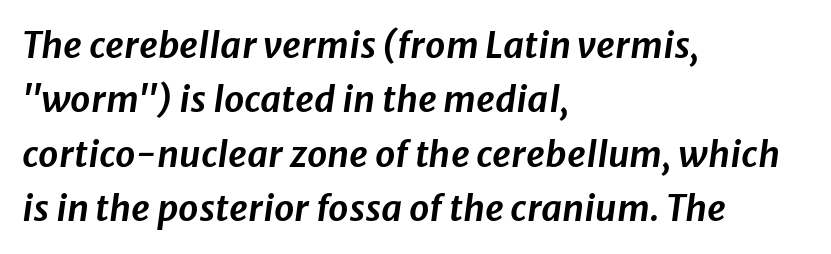
This sample has the flowing, uneven cadence of proportional lettering. Does the copy run flush right? No — it runs flush left. The face used here is rendered with its standard letterfit. Quick note: interline space is typical.
